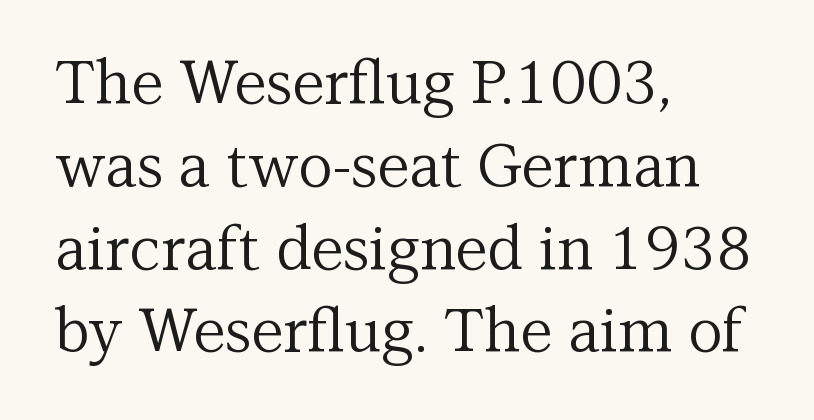
{"serif": "yes", "italic": "no", "bold": "no", "weight": "regular", "width": "normal", "stroke_contrast": "medium", "x_height": "medium", "monospaced": "no", "underline": "no", "align": "left", "line_spacing": "normal", "line_spacing_ratio": 1.38, "letter_spacing": "normal", "letter_spacing_em": 0.0, "glyph_px": 60}
